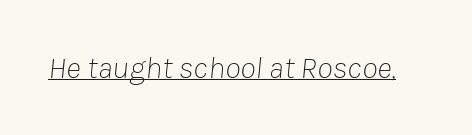
{"italic": "yes", "lean": "right", "slant_degrees": 8, "bold": "no", "weight": "thin", "width": "normal", "stroke_contrast": "low", "x_height": "medium", "monospaced": "no", "underline": "yes", "letter_spacing": "normal", "letter_spacing_em": 0.0, "glyph_px": 32}
